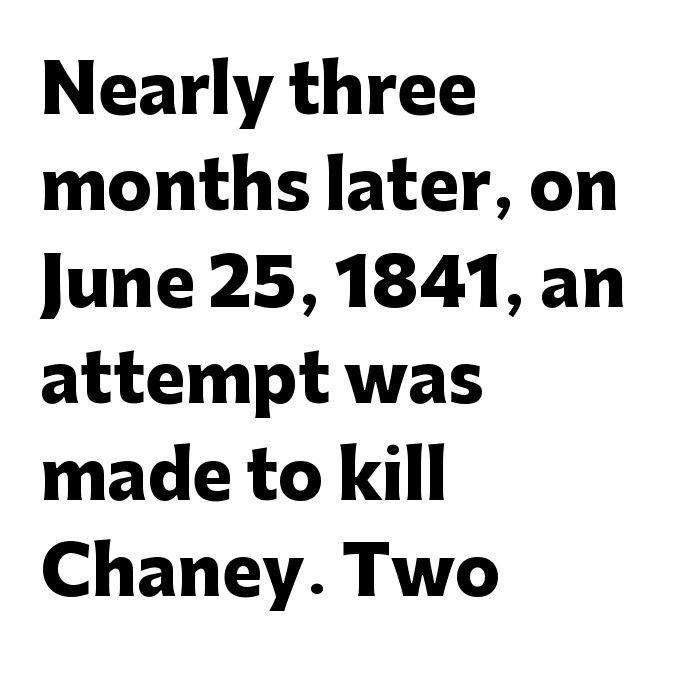
Q: Is the text bold? A: Yes.
Q: Is the text italic (slanted)? A: No, it is upright.
Q: Is the typeface a serif or a sans-serif typeface? A: Sans-serif.
Q: Is the text underlined? A: No.
Q: How is the paragraph aligned? A: Left-aligned.
Q: Is the spacing between letters normal or unusually wide? A: Normal.
Q: Is the spacing between lines tight, normal or loose? A: Normal.
Q: Width (condensed, normal, or wide)? A: Normal.
Q: Stroke contrast? A: Low.
Q: x-height? A: Medium.
Q: Monospaced? A: No.
